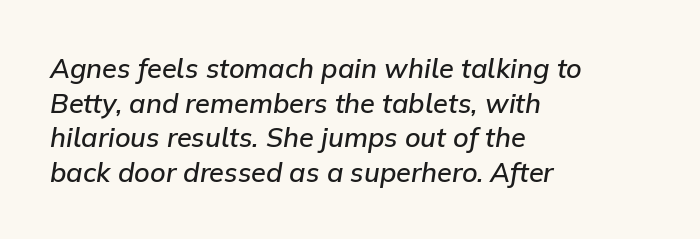
Style check: oblique. Plain, unruled lines of type. Honestly, the row spacing looks completely unremarkable. The paragraph shown leans on its left margin.
